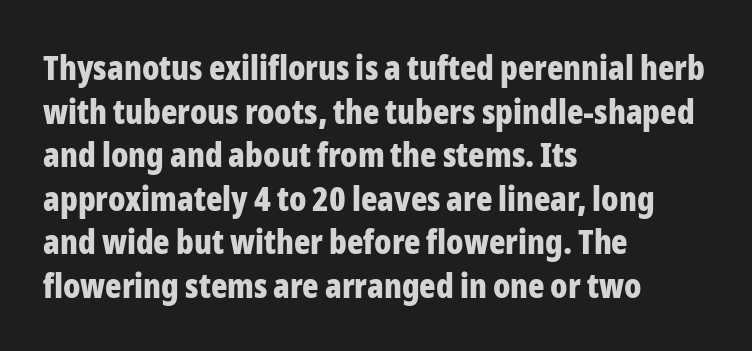
A clean baseline with only descenders dipping below it. Note the varied advance widths — an 'i' is clearly narrower than an 'm'. The typeface chosen for these lines omits serifs. Where is the straight margin? On the left.
